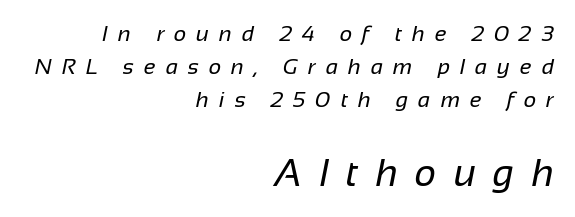
Horizontal bands of white between lines are of average thickness. Clear beneath every line of the passage. Is this a fixed-width face? No — the glyphs have proportional, varying widths. The rag falls on the left side of this text block. The letters in the lower block stand taller than those in the block above.
